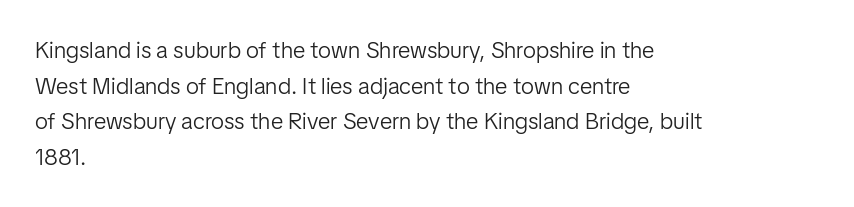
Q: Is the text bold? A: No.
Q: Is the text italic (slanted)? A: No, it is upright.
Q: Is the text underlined? A: No.
Q: How is the paragraph aligned? A: Left-aligned.
Q: Is the spacing between letters normal or unusually wide? A: Normal.
Q: Is the spacing between lines tight, normal or loose? A: Normal.
